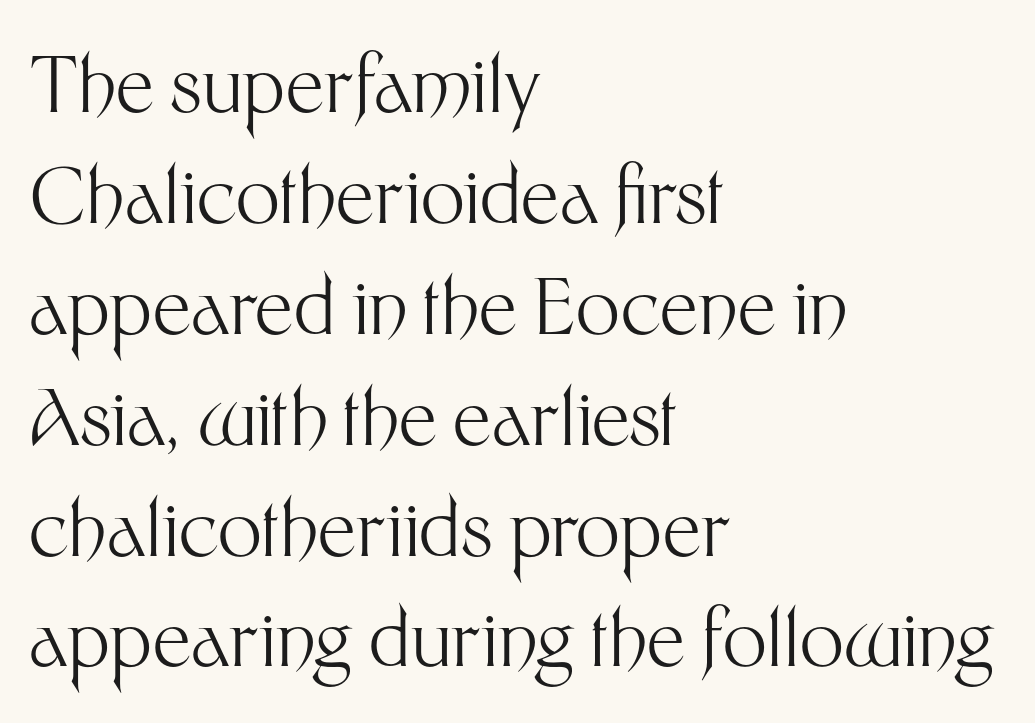
This block has exactly the height ordinary leading produces. Caption: standard tracking, unaltered. The passage shown is typed in a proportional face where columns would drift. The setting favours the left margin, as ordinary paragraphs usually do.
